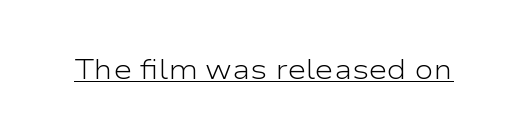
{"serif": "no", "italic": "no", "bold": "no", "weight": "light", "width": "wide", "stroke_contrast": "low", "x_height": "medium", "monospaced": "no", "underline": "yes", "letter_spacing": "normal", "letter_spacing_em": 0.0, "glyph_px": 28}
